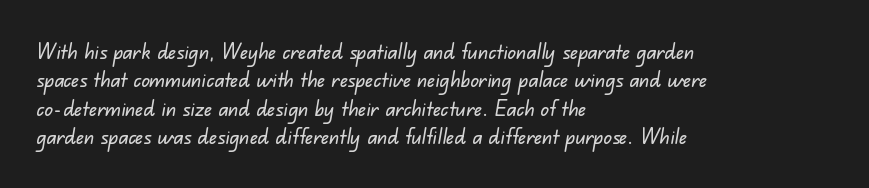
Q: Is the text underlined? A: No.
Q: How is the paragraph aligned? A: Left-aligned.
Q: Is the spacing between letters normal or unusually wide? A: Normal.
Q: Is the spacing between lines tight, normal or loose? A: Normal.
